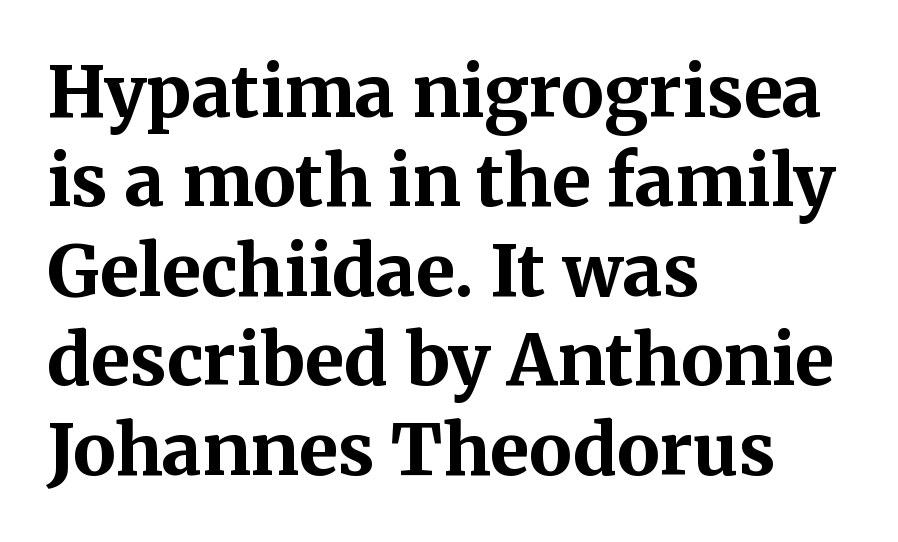
Q: Is the text bold? A: Yes.
Q: Is the text italic (slanted)? A: No, it is upright.
Q: Is the typeface a serif or a sans-serif typeface? A: Serif.
Q: Is the text underlined? A: No.
Q: How is the paragraph aligned? A: Left-aligned.
Q: Is the spacing between letters normal or unusually wide? A: Normal.
Q: Is the spacing between lines tight, normal or loose? A: Normal.
Q: Width (condensed, normal, or wide)? A: Normal.
Q: Stroke contrast? A: Medium.
Q: x-height? A: Medium.
Q: Monospaced? A: No.
